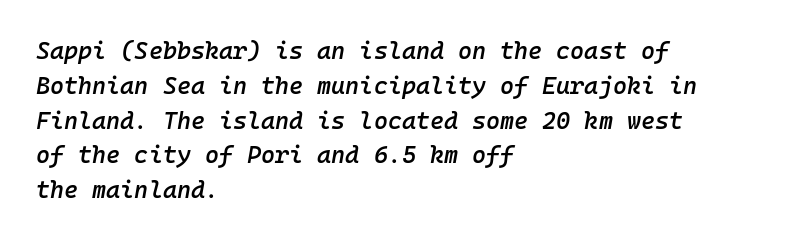
{"italic": "yes", "lean": "right", "slant_degrees": 10, "bold": "semi", "underline": "no", "align": "left", "line_spacing": "normal", "line_spacing_ratio": 1.45, "letter_spacing": "normal", "letter_spacing_em": 0.0, "glyph_px": 24}
